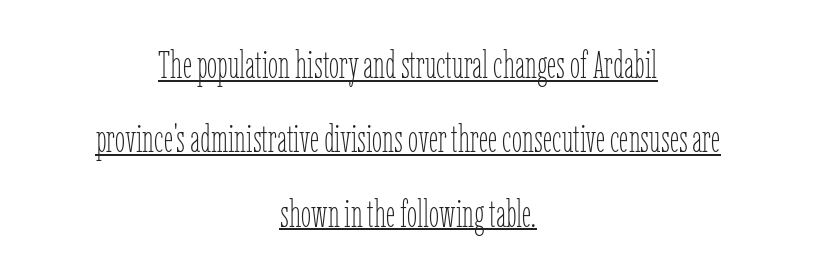
{"italic": "no", "bold": "no", "weight": "thin", "width": "condensed", "stroke_contrast": "low", "x_height": "medium", "monospaced": "no", "underline": "yes", "align": "center", "line_spacing": "loose", "line_spacing_ratio": 2.01, "letter_spacing": "normal", "letter_spacing_em": 0.0, "glyph_px": 37}
